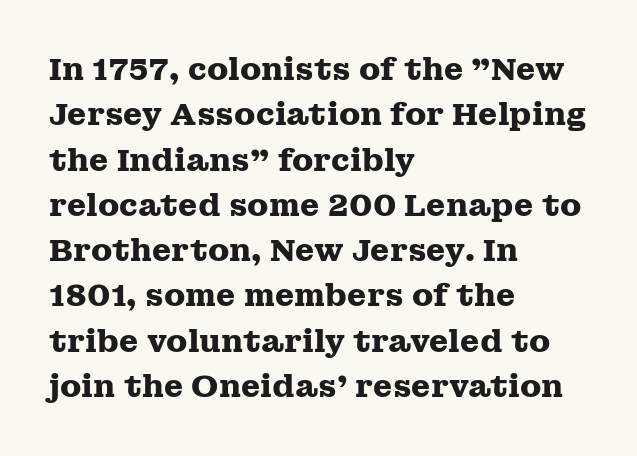
Observe the ordinary spacing: letters are neighbours, not strangers. If you measured baseline to baseline, you'd find a middling distance. The characters look thick and weighty, a clear bold. One-word summary of the alignment: left. Spacing verdict: proportional, widths tailored to each character.
